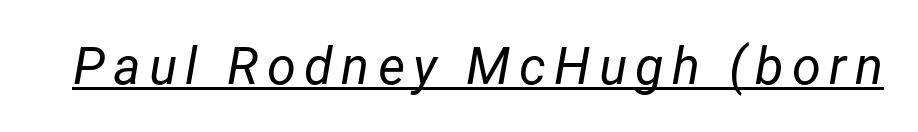
Q: Is the text bold? A: No.
Q: Is the text italic (slanted)? A: Yes, it leans right by about 12 degrees.
Q: Is the text underlined? A: Yes.
Q: Width (condensed, normal, or wide)? A: Normal.
Q: Stroke contrast? A: Low.
Q: x-height? A: Medium.
Q: Monospaced? A: No.
